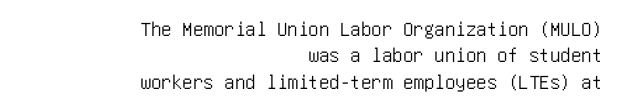
Q: Is the text italic (slanted)? A: No, it is upright.
Q: Is the text underlined? A: No.
Q: How is the paragraph aligned? A: Right-aligned.
Q: Is the spacing between letters normal or unusually wide? A: Normal.
Q: Is the spacing between lines tight, normal or loose? A: Normal.
